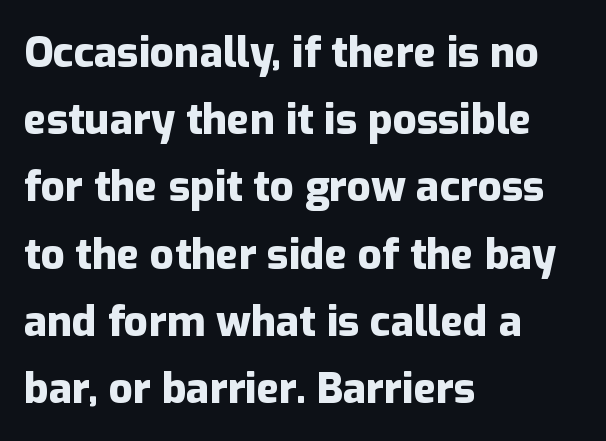
The glyphs have the mass of a bold cut. Evenly set lines give the paragraph a standard silhouette. Descenders are the only things crossing below the line. Vertical strokes here are truly vertical. The lines in this sample share a left origin and differ only in where they stop.
